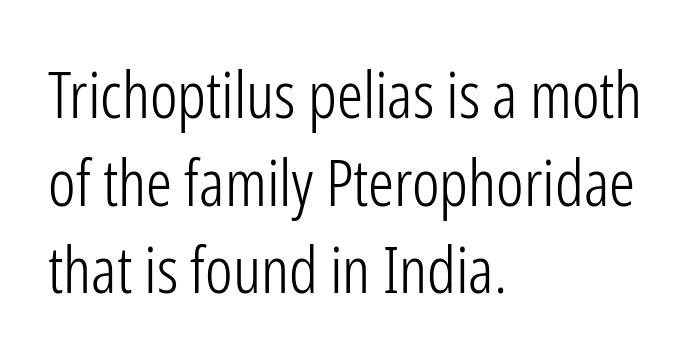
The image shows 65 px light, condensed sans-serif type, upright; set left-aligned, normal line spacing (1.35x), normal letter spacing, not underlined; low stroke contrast and a medium x-height.
